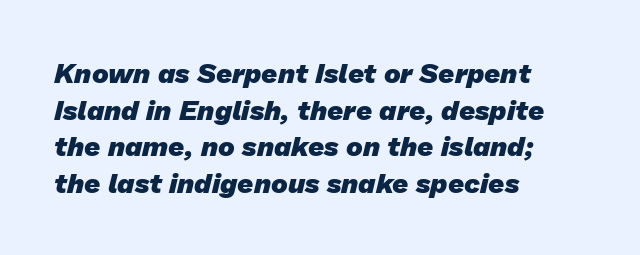
Q: Is the text bold? A: Yes.
Q: Is the typeface a serif or a sans-serif typeface? A: Sans-serif.
Q: Is the text underlined? A: No.
Q: How is the paragraph aligned? A: Left-aligned.
Q: Is the spacing between letters normal or unusually wide? A: Normal.
Q: Is the spacing between lines tight, normal or loose? A: Normal.
Q: Width (condensed, normal, or wide)? A: Normal.
Q: Stroke contrast? A: Low.
Q: x-height? A: Medium.
Q: Monospaced? A: No.
